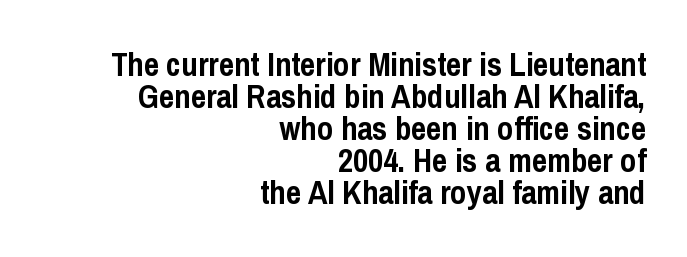
{"serif": "no", "italic": "no", "bold": "yes", "weight": "semibold", "width": "condensed", "stroke_contrast": "low", "x_height": "medium", "monospaced": "no", "underline": "no", "align": "right", "line_spacing": "tight", "line_spacing_ratio": 0.97, "letter_spacing": "normal", "letter_spacing_em": 0.0, "glyph_px": 33}
